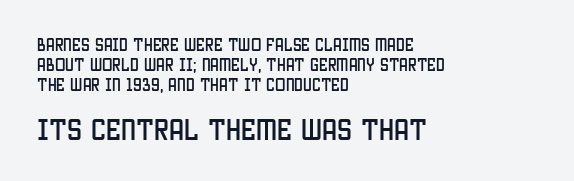
Q: Is the text italic (slanted)? A: No, it is upright.
Q: Is the text underlined? A: No.
Q: How is the paragraph aligned? A: Left-aligned.
Q: Is the spacing between letters normal or unusually wide? A: Normal.
Q: Is the spacing between lines tight, normal or loose? A: Normal.
Q: Which block of text is set in a larger size, the first (top) or the second (bottom)? A: The second (bottom) one.
